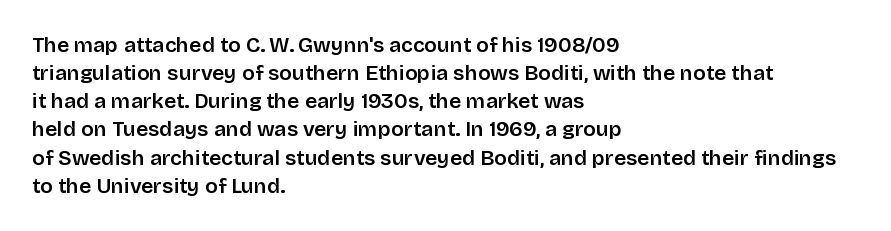
Q: Is the text bold? A: Semi-bold.
Q: Is the text italic (slanted)? A: No, it is upright.
Q: Is the text underlined? A: No.
Q: How is the paragraph aligned? A: Left-aligned.
Q: Is the spacing between letters normal or unusually wide? A: Normal.
Q: Is the spacing between lines tight, normal or loose? A: Normal.
